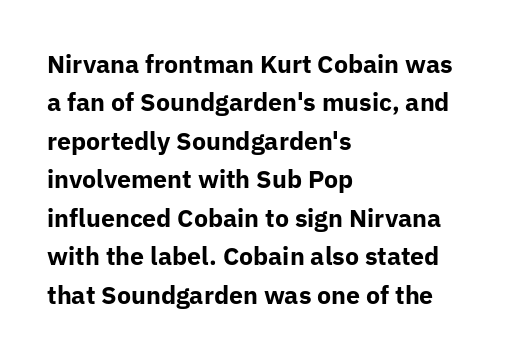
The image shows 25 px bold type, upright; set left-aligned, normal line spacing (1.54x), normal letter spacing, not underlined.
